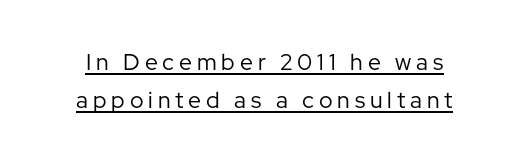
Q: Is the text bold? A: No.
Q: Is the text italic (slanted)? A: No, it is upright.
Q: Is the text underlined? A: Yes.
Q: Is the spacing between letters normal or unusually wide? A: Unusually wide.
Q: Is the spacing between lines tight, normal or loose? A: Normal.
